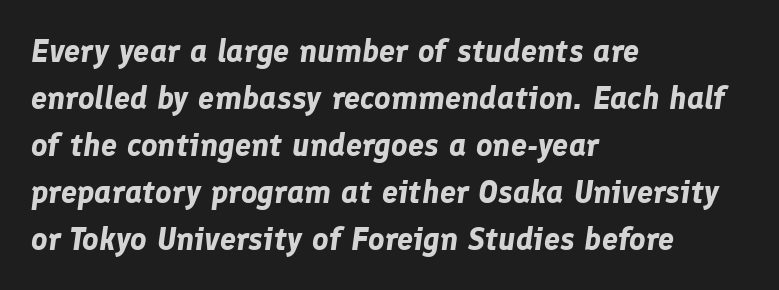
Bold? Absolutely — the strokes are thick and heavy. Look at the tracking — it's just the regular setting, nothing added. Underline: absent. Rows of type keep a routine distance in the vertical direction. Casual observation: everything's shoved over to the left. Here the designer chose a conventional face with non-uniform glyph widths.
